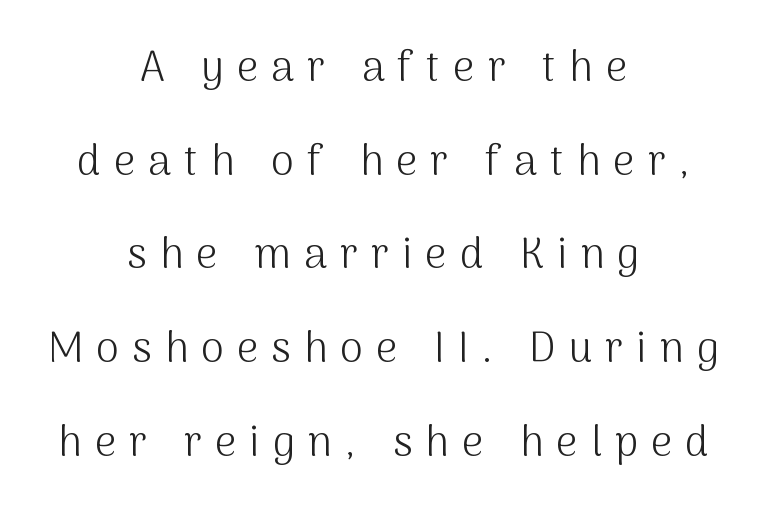
The image shows 42 px light sans-serif type, upright; set centered, loose line spacing (2.23x), unusually wide letter spacing (+0.31 em), not underlined; medium stroke contrast and a medium x-height.
